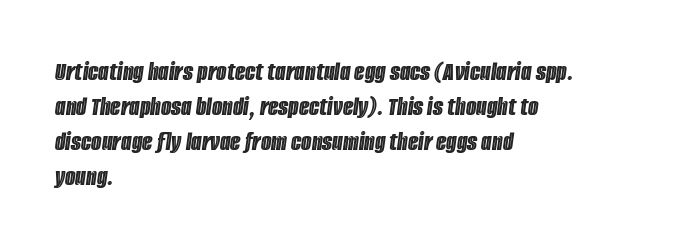
The image shows 27 px text type, italic (leaning right); set left-aligned, normal line spacing (1.3x), normal letter spacing, not underlined.
